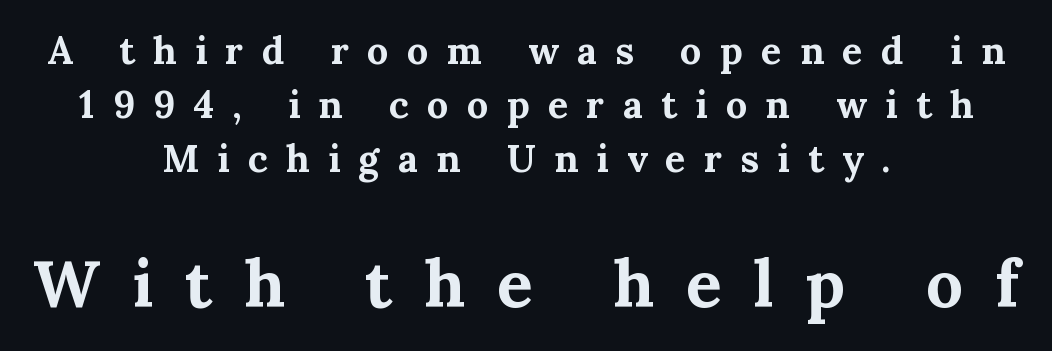
{"serif": "yes", "italic": "no", "bold": "yes", "weight": "bold", "width": "normal", "stroke_contrast": "medium", "x_height": "medium", "monospaced": "no", "underline": "no", "align": "center", "line_spacing": "normal", "line_spacing_ratio": 1.42, "letter_spacing": "wide", "letter_spacing_em": 0.48, "larger_block": "second", "size_ratio": 1.74, "glyph_px": 66}
